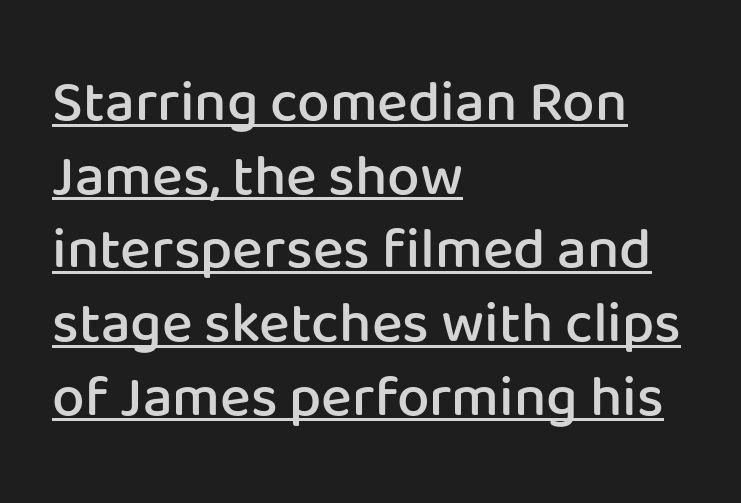
The image shows 58 px semibold sans-serif type, upright; set left-aligned, normal line spacing (1.27x), normal letter spacing, underlined; low stroke contrast and a medium x-height.
